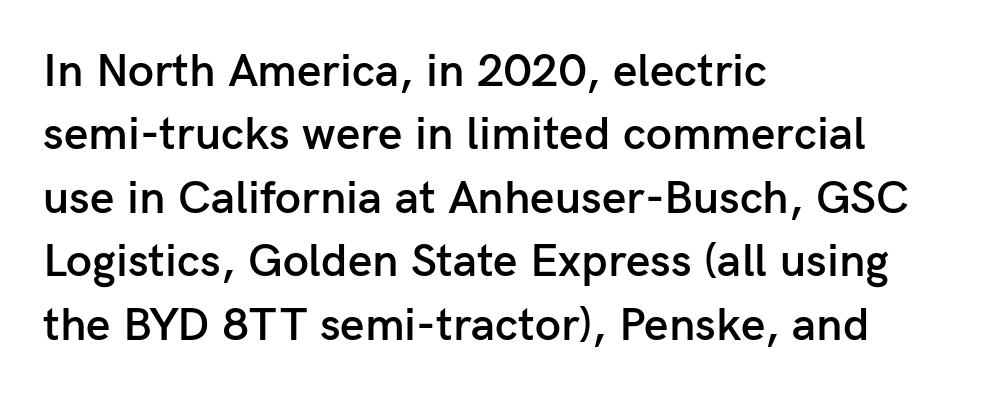
The image shows 47 px semibold sans-serif type, upright; set left-aligned, normal line spacing (1.35x), normal letter spacing, not underlined; low stroke contrast and a medium x-height.
